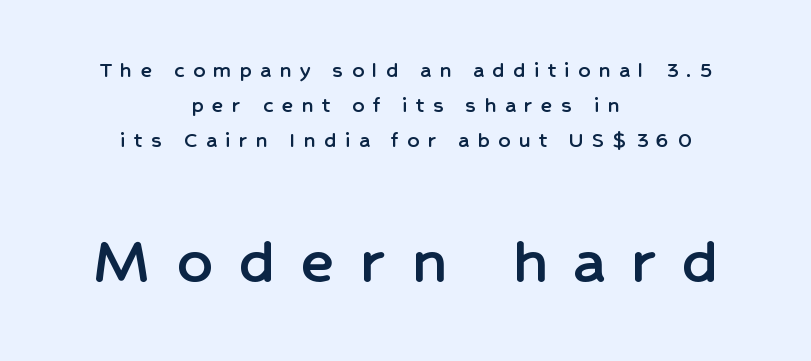
{"serif": "no", "italic": "no", "width": "normal", "stroke_contrast": "low", "x_height": "medium", "monospaced": "no", "underline": "no", "align": "center", "line_spacing": "normal", "line_spacing_ratio": 1.53, "letter_spacing": "wide", "letter_spacing_em": 0.38, "larger_block": "second", "size_ratio": 3.0, "glyph_px": 69}
